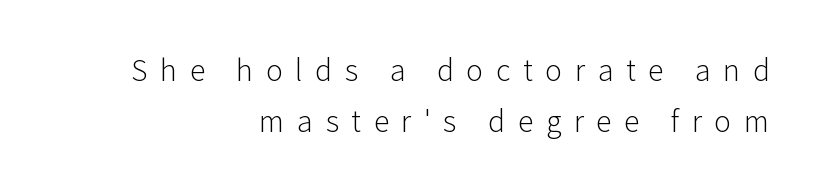
{"serif": "no", "italic": "no", "bold": "no", "weight": "light", "width": "normal", "stroke_contrast": "low", "x_height": "medium", "monospaced": "no", "underline": "no", "align": "right", "line_spacing_ratio": 1.77, "letter_spacing": "wide", "letter_spacing_em": 0.43, "glyph_px": 29}
